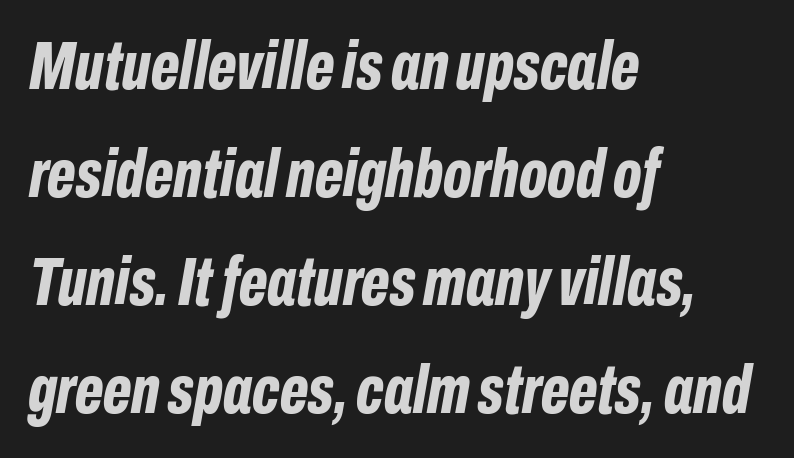
Q: Is the text bold? A: Yes.
Q: Is the text italic (slanted)? A: Yes, it leans right by about 10 degrees.
Q: Is the text underlined? A: No.
Q: How is the paragraph aligned? A: Left-aligned.
Q: Is the spacing between letters normal or unusually wide? A: Normal.
Q: Is the spacing between lines tight, normal or loose? A: Normal.
Q: Width (condensed, normal, or wide)? A: Condensed.
Q: Stroke contrast? A: Low.
Q: x-height? A: Medium.
Q: Monospaced? A: No.
